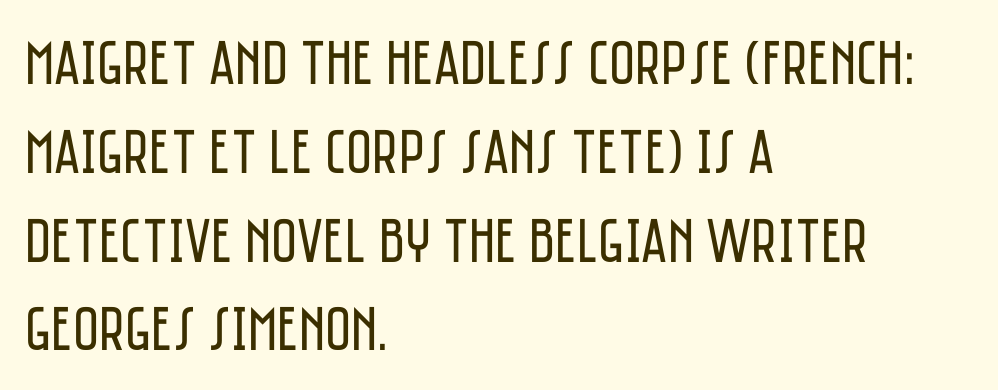
The image shows 63 px regular-weight, condensed sans-serif type, upright; set left-aligned, normal line spacing (1.41x), normal letter spacing, not underlined; low stroke contrast and a large x-height.
